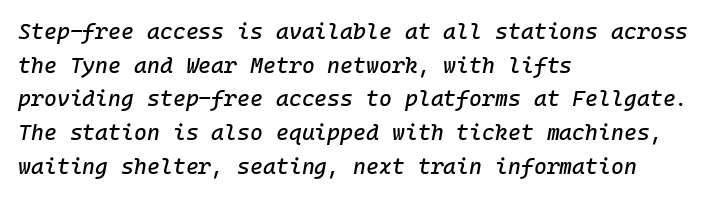
{"italic": "yes", "lean": "right", "slant_degrees": 10, "underline": "no", "align": "left", "line_spacing": "normal", "line_spacing_ratio": 1.53, "letter_spacing": "normal", "letter_spacing_em": 0.0, "glyph_px": 22}
